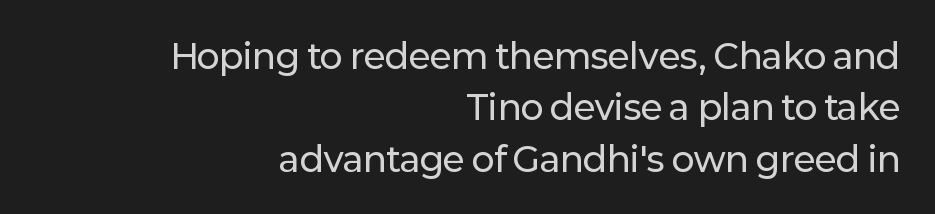
{"serif": "no", "italic": "no", "width": "normal", "stroke_contrast": "low", "x_height": "medium", "monospaced": "no", "underline": "no", "align": "right", "line_spacing": "normal", "line_spacing_ratio": 1.51, "letter_spacing": "normal", "letter_spacing_em": 0.0, "glyph_px": 34}
